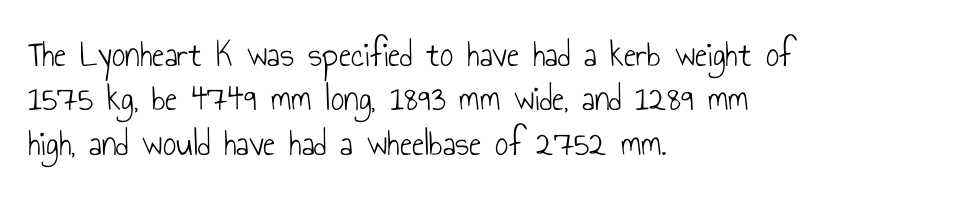
{"serif": "no", "italic": "no", "bold": "no", "weight": "light", "width": "condensed", "stroke_contrast": "low", "x_height": "small", "monospaced": "no", "underline": "no", "align": "left", "line_spacing_ratio": 1.2, "letter_spacing": "normal", "letter_spacing_em": 0.0, "glyph_px": 37}
